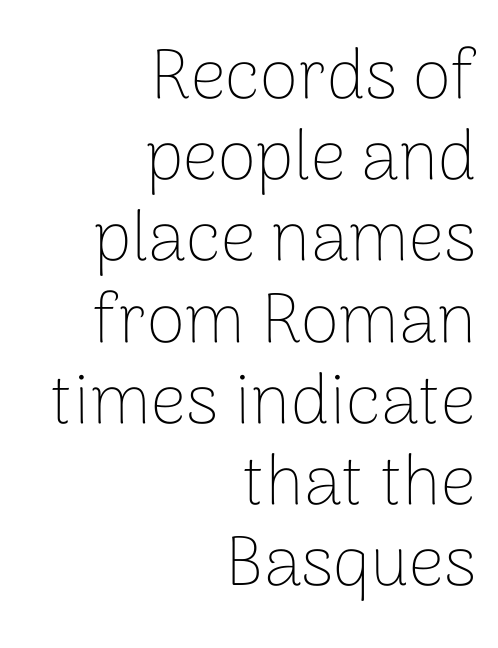
Q: Is the text bold? A: No.
Q: Is the text italic (slanted)? A: No, it is upright.
Q: Is the typeface a serif or a sans-serif typeface? A: Sans-serif.
Q: Is the text underlined? A: No.
Q: How is the paragraph aligned? A: Right-aligned.
Q: Is the spacing between letters normal or unusually wide? A: Normal.
Q: Width (condensed, normal, or wide)? A: Normal.
Q: Stroke contrast? A: Low.
Q: x-height? A: Medium.
Q: Monospaced? A: No.
